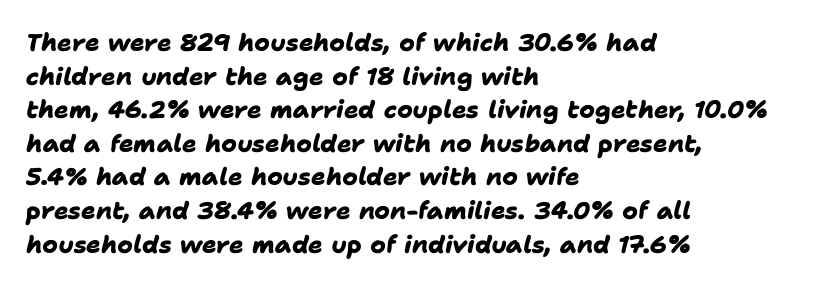
{"bold": "yes", "underline": "no", "align": "left", "line_spacing": "normal", "line_spacing_ratio": 1.4, "letter_spacing": "normal", "letter_spacing_em": 0.0, "glyph_px": 24}
